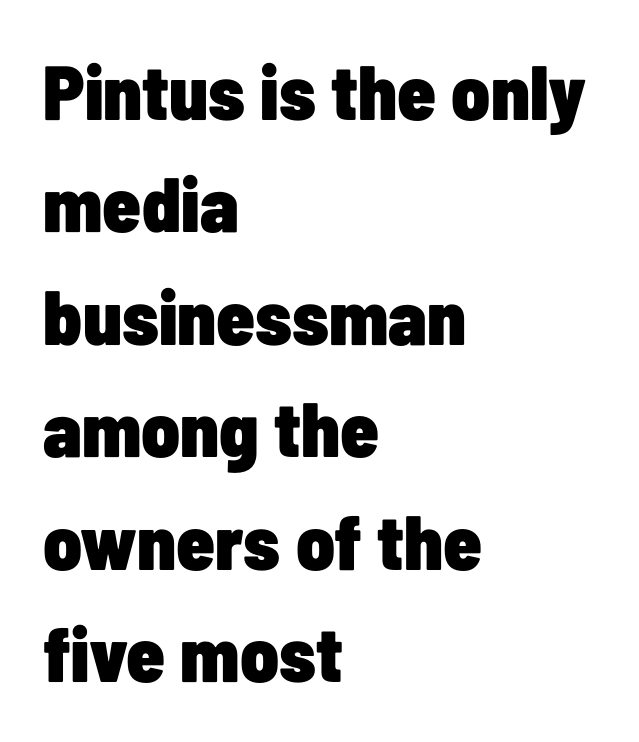
Q: Is the text bold? A: Yes.
Q: Is the text italic (slanted)? A: No, it is upright.
Q: Is the typeface a serif or a sans-serif typeface? A: Sans-serif.
Q: Is the text underlined? A: No.
Q: How is the paragraph aligned? A: Left-aligned.
Q: Is the spacing between letters normal or unusually wide? A: Normal.
Q: Is the spacing between lines tight, normal or loose? A: Normal.
Q: Width (condensed, normal, or wide)? A: Condensed.
Q: Stroke contrast? A: Low.
Q: x-height? A: Medium.
Q: Monospaced? A: No.
